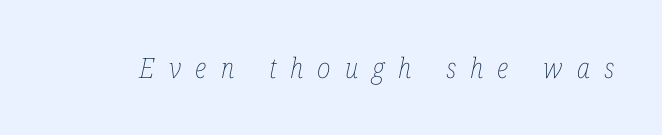
The image shows 28 px thin, condensed type, italic (leaning right); set unusually wide letter spacing (+0.5 em), not underlined; low stroke contrast and a medium x-height.
